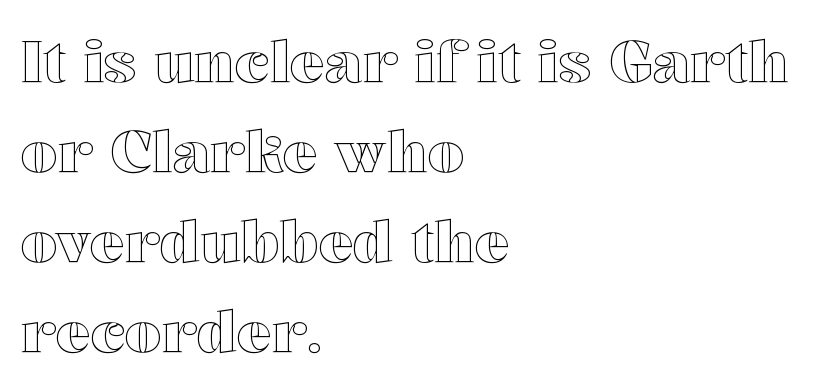
{"italic": "no", "width": "wide", "x_height": "medium", "monospaced": "no", "underline": "no", "align": "left", "line_spacing": "normal", "line_spacing_ratio": 1.55, "letter_spacing": "normal", "letter_spacing_em": 0.0, "glyph_px": 58}
